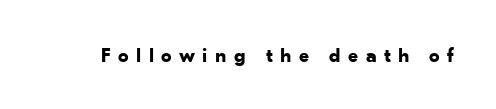
{"italic": "no", "bold": "yes", "underline": "no", "letter_spacing": "wide", "letter_spacing_em": 0.34, "glyph_px": 21}
